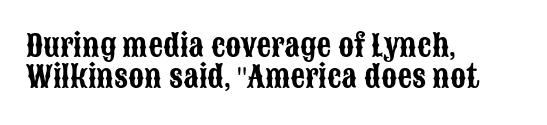
The image shows 29 px condensed sans-serif type, upright; set left-aligned, tight line spacing (1.07x), normal letter spacing, not underlined; low stroke contrast and a large x-height.
